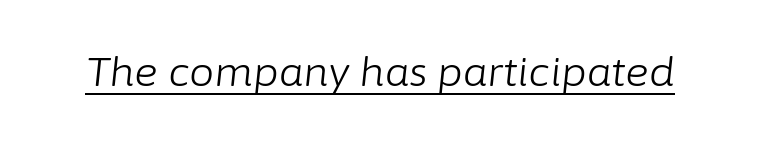
The image shows 40 px light type, italic (leaning right); set normal letter spacing, underlined; low stroke contrast and a medium x-height.
